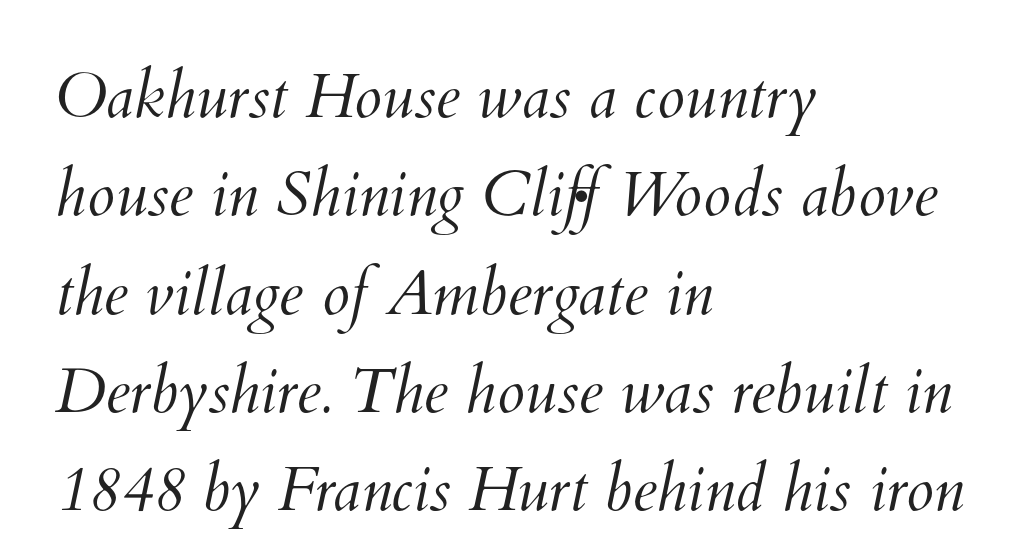
How would I describe the line gaps? Plain and ordinary. The typesetting does not lean heavy: it is not bold. A typesetter would call this proportional, since set widths differ per character. Any mark beneath the type? The region is blank. The passage shown has conventional tracking throughout.
